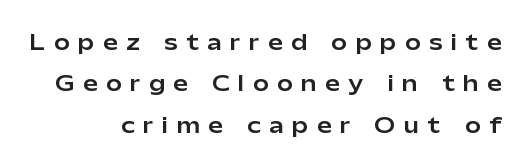
Honestly, there is no underline to notice here at all. Visually the block forms a straight wall on the right and a jagged coastline on the left. Glyph-to-glyph distance is far greater than everyday printed text. Successive baselines arrive slowly, with a big drop between each. Italic? Not at all — the glyphs are vertical.
